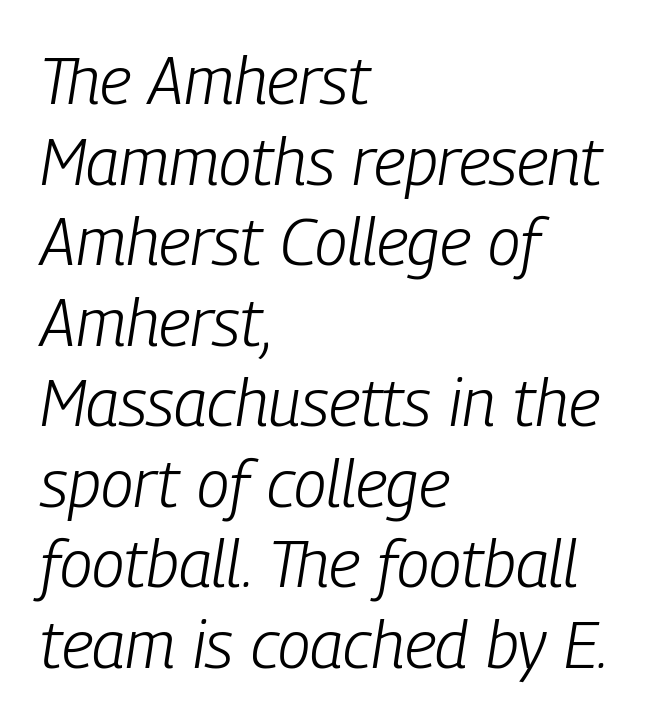
Weight: in the light-to-regular range. The lines in this sample share a left origin and differ only in where they stop. There is no visible air inserted between adjacent glyphs. Bare-footed words on every line. Think of a printed novel: that variable character pitch is what you see here. Designer's note — italics engaged.
